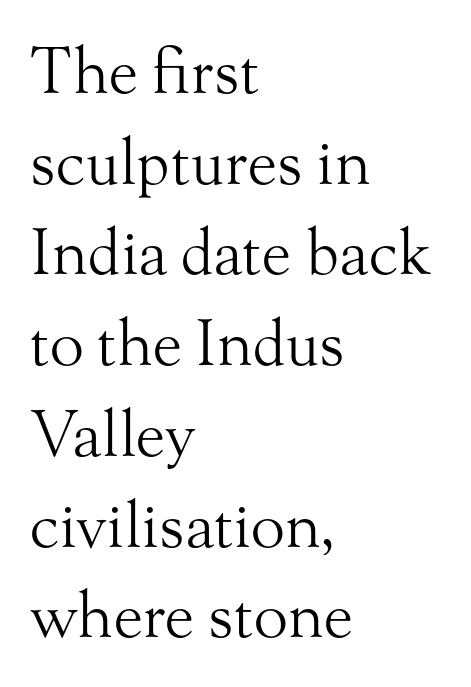
{"serif": "yes", "italic": "no", "bold": "no", "weight": "light", "width": "normal", "stroke_contrast": "medium", "x_height": "small", "monospaced": "no", "underline": "no", "align": "left", "line_spacing": "normal", "line_spacing_ratio": 1.44, "letter_spacing": "normal", "letter_spacing_em": 0.0, "glyph_px": 63}
